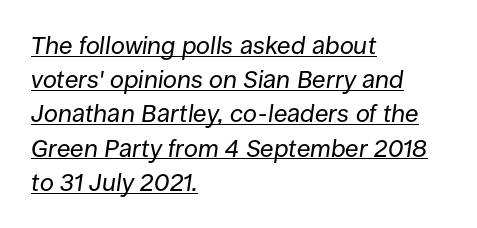
Q: Is the text bold? A: No.
Q: Is the text italic (slanted)? A: Yes, it leans right by about 8 degrees.
Q: Is the text underlined? A: Yes.
Q: How is the paragraph aligned? A: Left-aligned.
Q: Is the spacing between letters normal or unusually wide? A: Normal.
Q: Is the spacing between lines tight, normal or loose? A: Normal.
